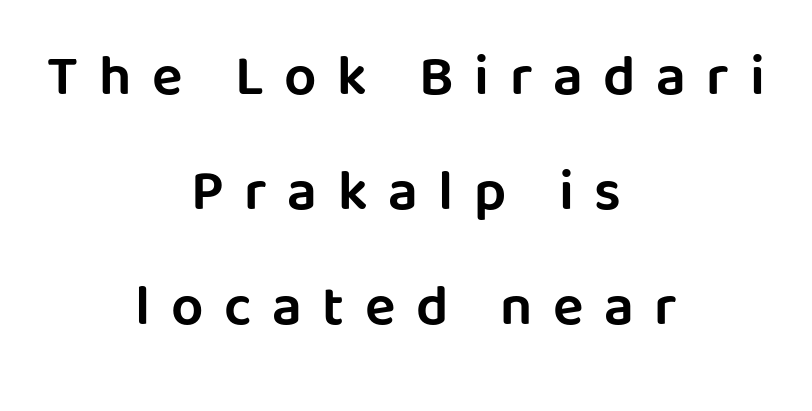
{"serif": "no", "italic": "no", "width": "normal", "stroke_contrast": "low", "x_height": "large", "monospaced": "no", "underline": "no", "align": "center", "line_spacing": "loose", "line_spacing_ratio": 2.02, "letter_spacing": "wide", "letter_spacing_em": 0.36, "glyph_px": 57}
